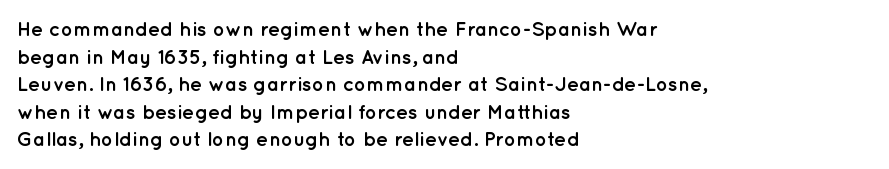
{"italic": "no", "bold": "yes", "underline": "no", "align": "left", "line_spacing": "normal", "line_spacing_ratio": 1.38, "letter_spacing": "normal", "letter_spacing_em": 0.0, "glyph_px": 20}
